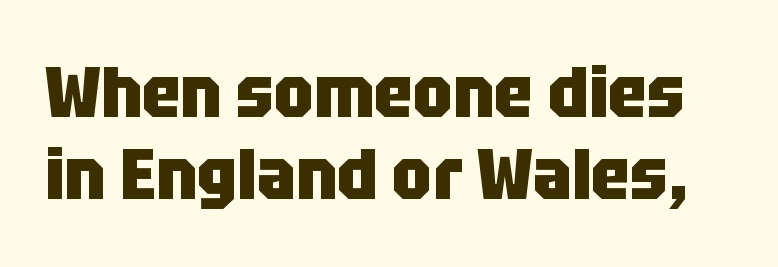
Q: Is the text bold? A: Yes.
Q: Is the text italic (slanted)? A: No, it is upright.
Q: Is the typeface a serif or a sans-serif typeface? A: Sans-serif.
Q: Is the text underlined? A: No.
Q: Is the spacing between letters normal or unusually wide? A: Normal.
Q: Is the spacing between lines tight, normal or loose? A: Tight.
Q: Width (condensed, normal, or wide)? A: Condensed.
Q: Stroke contrast? A: Low.
Q: x-height? A: Large.
Q: Monospaced? A: No.
